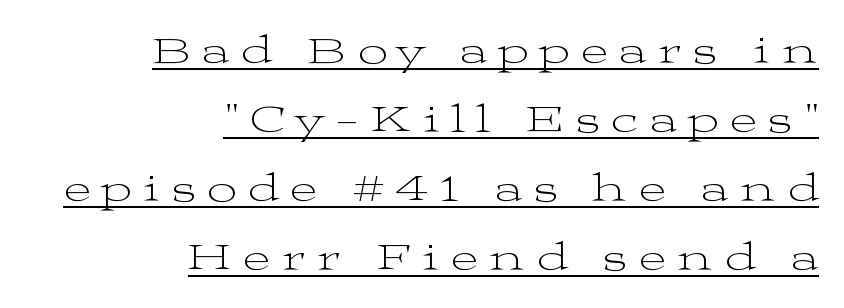
Vertical stems look standard width or narrower in stroke. Loose tracking; the words dissolve into strings of separated letters. The face used here is seriffed, in the tradition of book romans. Here the designer chose a conventional face with non-uniform glyph widths. Characters remain perfectly vertical along every line. The space between consecutive lines is moderate.
